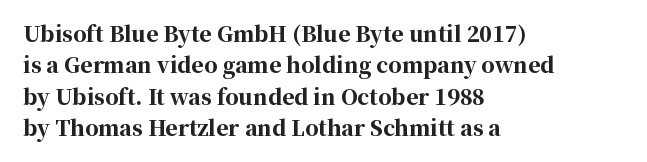
Q: Is the text bold? A: Yes.
Q: Is the text italic (slanted)? A: No, it is upright.
Q: Is the text underlined? A: No.
Q: How is the paragraph aligned? A: Left-aligned.
Q: Is the spacing between letters normal or unusually wide? A: Normal.
Q: Is the spacing between lines tight, normal or loose? A: Normal.
